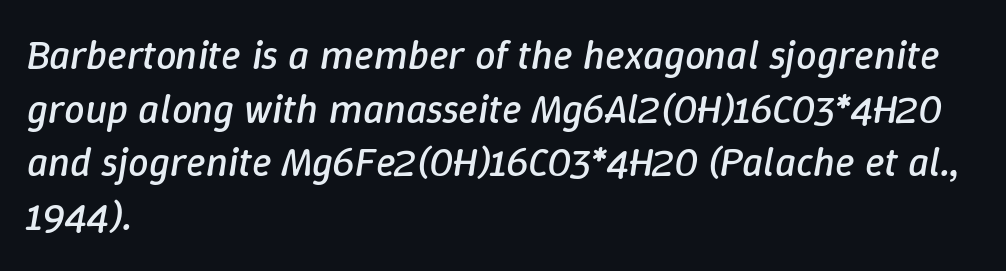
Short note: letters normally spaced. The face used here is proportionally spaced, like ordinary book or web type. Notice how descenders clear the ascenders below comfortably — that's standard leading. Is the type slanted? Yes — the strokes lean at a clear angle. Alignment: flush left.
